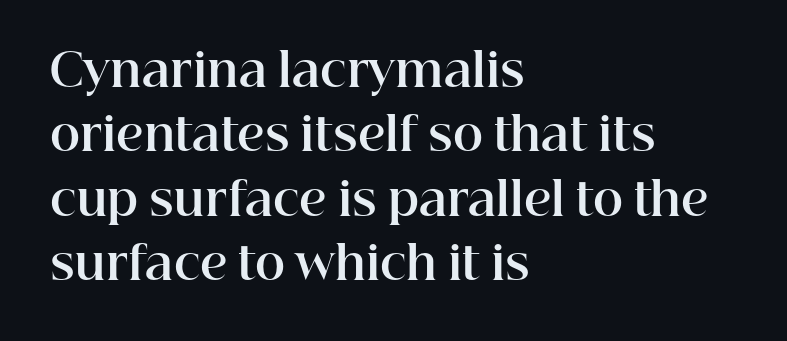
The letters stand straight up with perfectly vertical stems. A normal amount of white space separates one row of letters from the next. Does extra space separate the letters? No, they use regular spacing. The face used here has the dense, thick strokes of a bold. Each letter keeps its own natural width here, so spacing adapts to shape. This rendering employs a face with finishing strokes, i.e., a serif.
